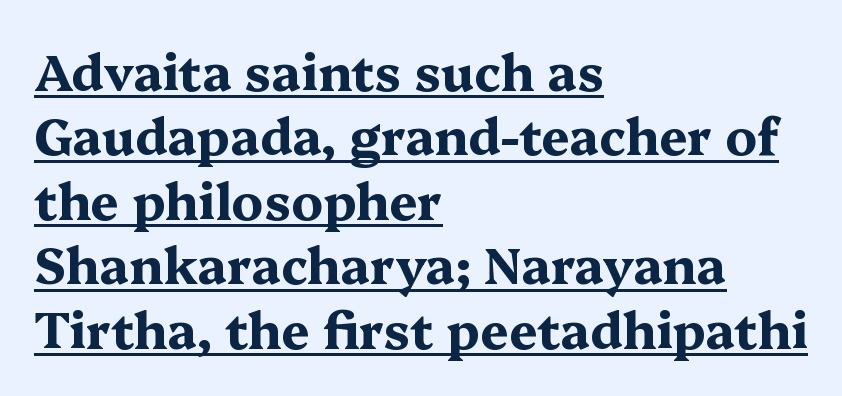
{"serif": "yes", "italic": "no", "bold": "yes", "weight": "bold", "width": "wide", "stroke_contrast": "medium", "x_height": "medium", "monospaced": "no", "underline": "yes", "align": "left", "line_spacing": "normal", "line_spacing_ratio": 1.29, "letter_spacing": "normal", "letter_spacing_em": 0.0, "glyph_px": 50}
